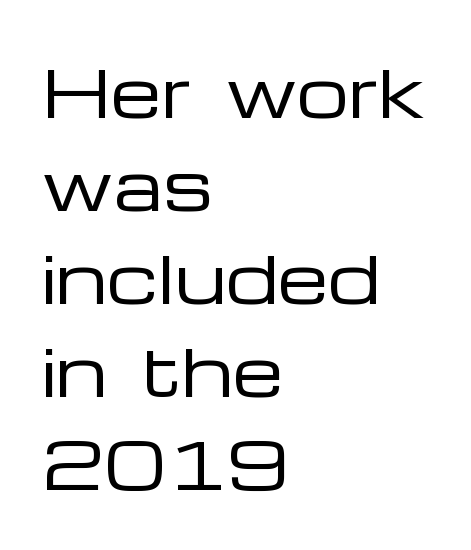
{"serif": "no", "italic": "no", "bold": "no", "weight": "regular", "width": "wide", "stroke_contrast": "low", "x_height": "medium", "monospaced": "no", "underline": "no", "align": "left", "line_spacing": "normal", "line_spacing_ratio": 1.43, "letter_spacing": "normal", "letter_spacing_em": 0.0, "glyph_px": 65}
